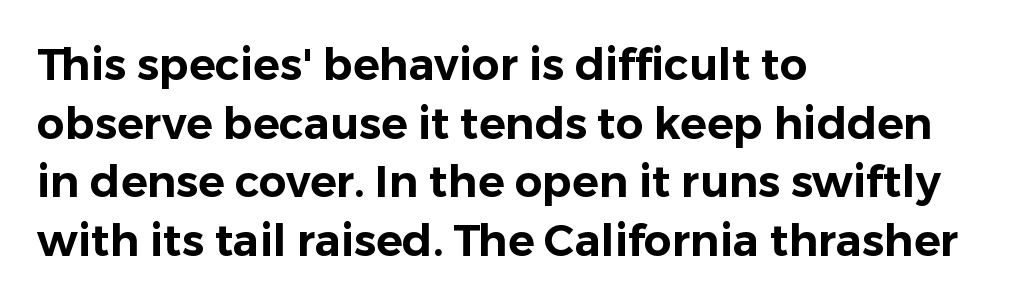
The image shows 44 px sans-serif type, upright; set left-aligned, normal line spacing (1.33x), normal letter spacing, not underlined; low stroke contrast and a medium x-height.
